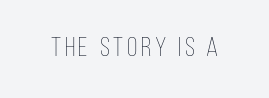
Q: Is the text bold? A: No.
Q: Is the text italic (slanted)? A: No, it is upright.
Q: Is the text underlined? A: No.
